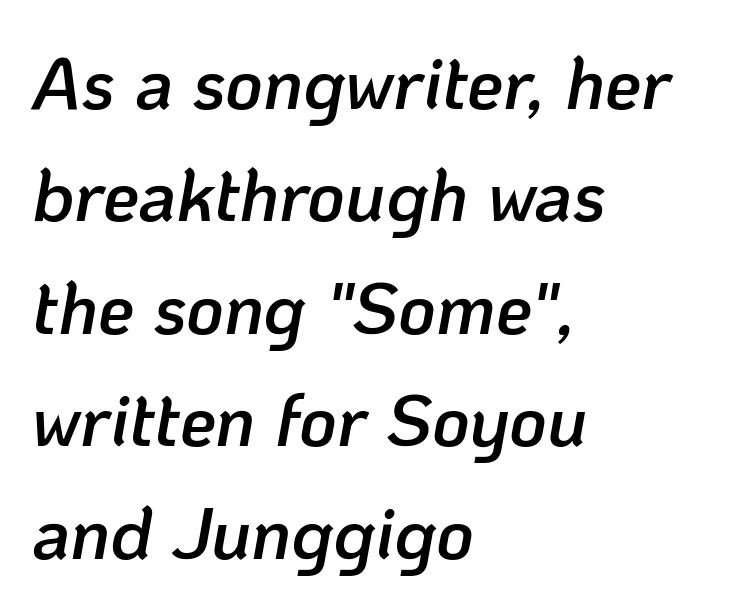
Q: Is the text bold? A: Semi-bold.
Q: Is the text italic (slanted)? A: Yes, it leans right by about 10 degrees.
Q: Is the text underlined? A: No.
Q: How is the paragraph aligned? A: Left-aligned.
Q: Is the spacing between letters normal or unusually wide? A: Normal.
Q: Is the spacing between lines tight, normal or loose? A: Normal.
Q: Width (condensed, normal, or wide)? A: Normal.
Q: Stroke contrast? A: Low.
Q: x-height? A: Medium.
Q: Monospaced? A: No.
